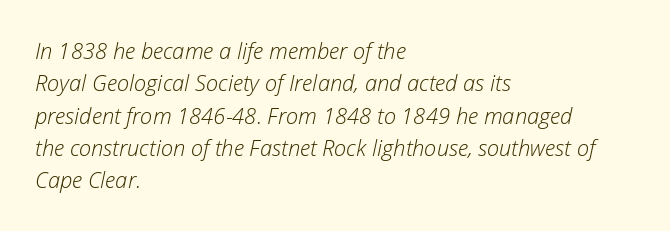
The image shows 22 px text type, italic (leaning right); set left-aligned, normal line spacing (1.47x), normal letter spacing, not underlined.
